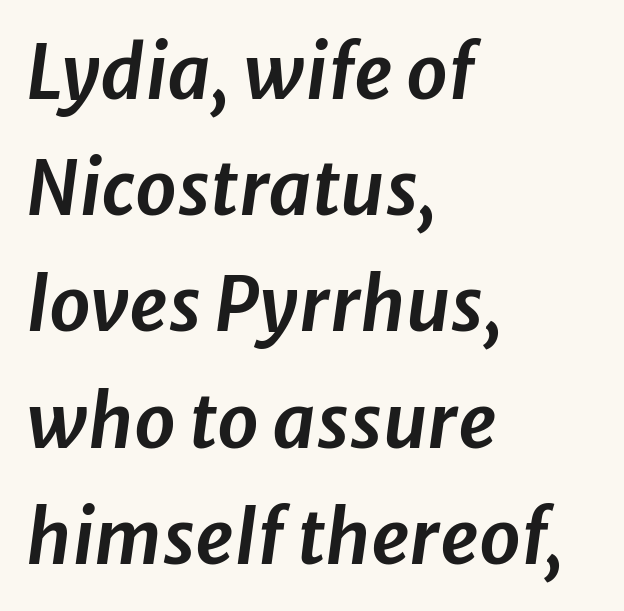
The whole block is typeset with a tilt. This block has exactly the height ordinary leading produces. The string is rendered with underlining switched off. Here the glyphs are tracked normally, forming tight word shapes. The paragraph shown leans on its left margin. Character widths vary here, with narrow letters taking less room than wide ones.
